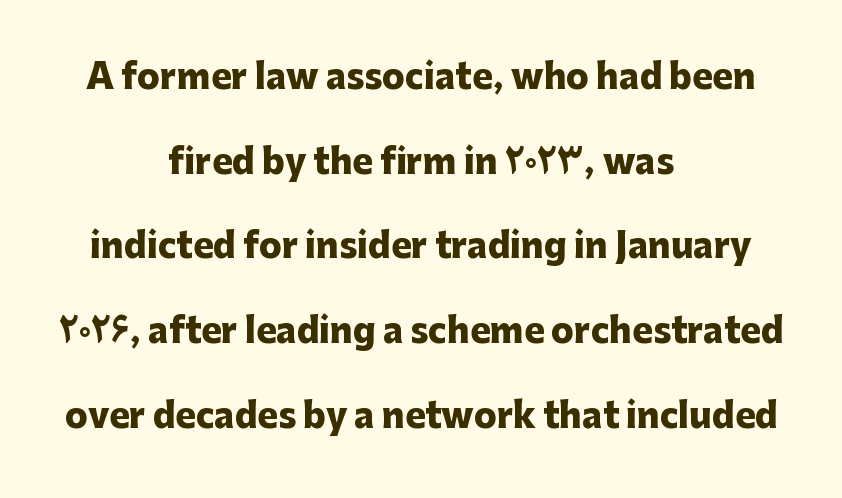
The image shows 34 px heavy sans-serif type, upright; set centered, loose line spacing (2.49x), normal letter spacing, not underlined; low stroke contrast and a medium x-height.
